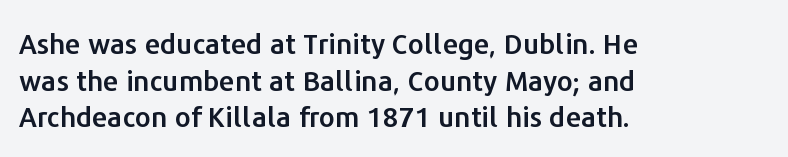
Is there any slant? The stems are plumb. Characters follow at the spacing the type designer built in. This rendering features lettering with no underline. Character widths vary here, with narrow letters taking less room than wide ones. Successive baselines arrive at the customary interval.
